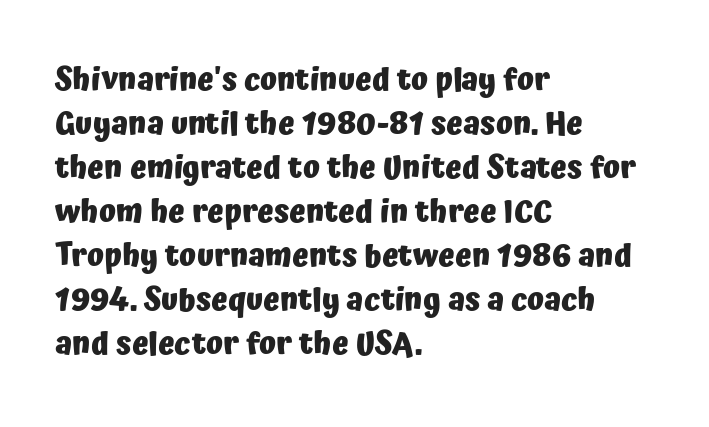
Q: Is the text bold? A: Yes.
Q: Is the text italic (slanted)? A: No, it is upright.
Q: Is the typeface a serif or a sans-serif typeface? A: Sans-serif.
Q: Is the text underlined? A: No.
Q: How is the paragraph aligned? A: Left-aligned.
Q: Is the spacing between letters normal or unusually wide? A: Normal.
Q: Is the spacing between lines tight, normal or loose? A: Normal.
Q: Width (condensed, normal, or wide)? A: Normal.
Q: Stroke contrast? A: Low.
Q: x-height? A: Medium.
Q: Monospaced? A: No.
